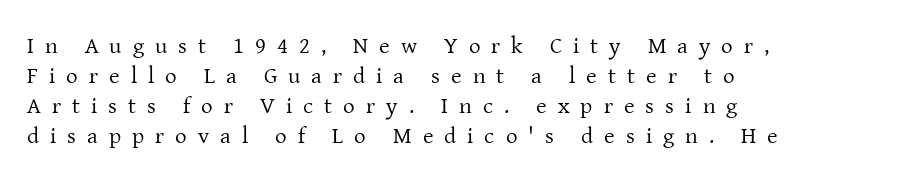
These lines stack with their left ends in a neat column. Interline gaps are of average width in this sample. Designer's note — italics off, roman on. Any mark beneath the type? The region is blank. Heaviness? Minimal to ordinary, like unemphasized prose.
